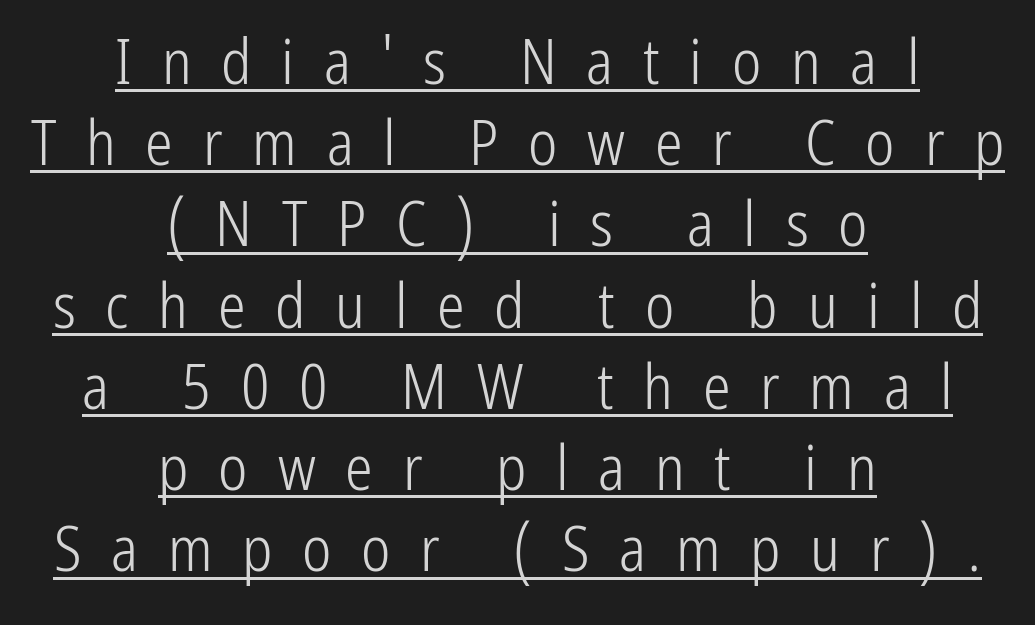
Q: Is the text bold? A: No.
Q: Is the text italic (slanted)? A: No, it is upright.
Q: Is the typeface a serif or a sans-serif typeface? A: Sans-serif.
Q: Is the text underlined? A: Yes.
Q: How is the paragraph aligned? A: Centered.
Q: Is the spacing between letters normal or unusually wide? A: Unusually wide.
Q: Is the spacing between lines tight, normal or loose? A: Normal.
Q: Width (condensed, normal, or wide)? A: Condensed.
Q: Stroke contrast? A: Low.
Q: x-height? A: Medium.
Q: Monospaced? A: No.
